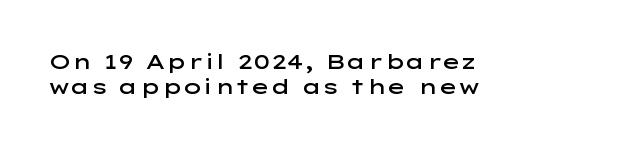
{"italic": "no", "bold": "semi", "underline": "no", "align": "left", "line_spacing_ratio": 1.17, "letter_spacing": "normal", "letter_spacing_em": 0.0, "glyph_px": 21}
